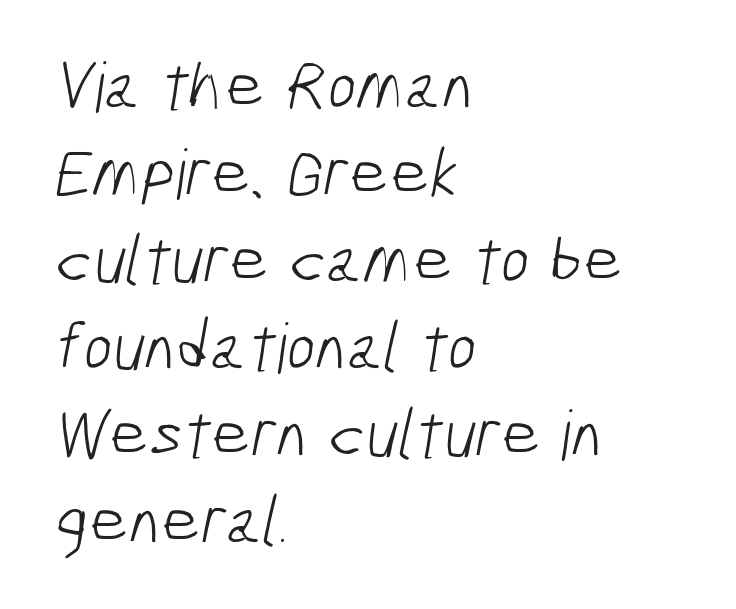
{"serif": "no", "bold": "no", "weight": "light", "width": "condensed", "stroke_contrast": "low", "x_height": "medium", "monospaced": "no", "underline": "no", "align": "left", "line_spacing": "normal", "line_spacing_ratio": 1.26, "letter_spacing": "normal", "letter_spacing_em": 0.0, "glyph_px": 69}
